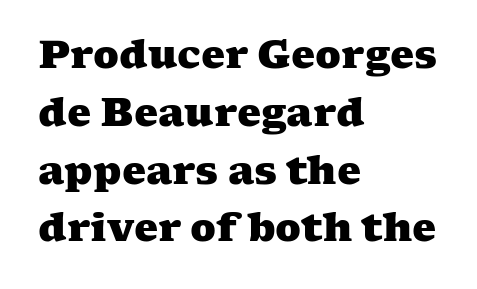
There is no visible air inserted between adjacent glyphs. The space directly below the letters is spotless. This sample has the flowing, uneven cadence of proportional lettering. I'd call this a serif setting — the letters wear small feet. Every row of glyphs begins at an identical x-position on the left. You'd pick this weight for a headline — it's a proper bold.
